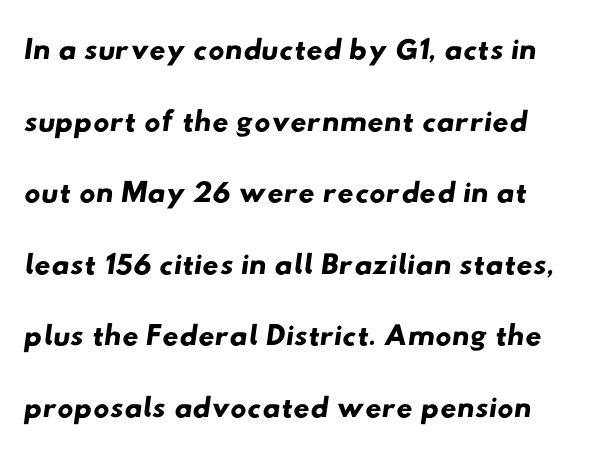
The image shows 45 px wide sans-serif type; set normal line spacing (1.59x), normal letter spacing, not underlined; low stroke contrast and a small x-height.
